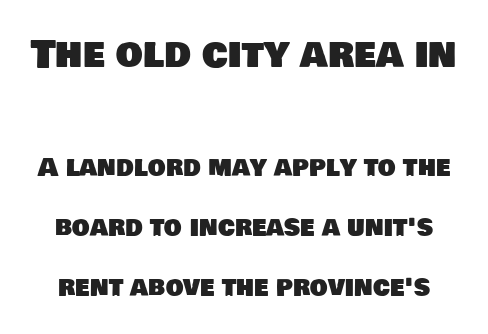
Q: Is the typeface a serif or a sans-serif typeface? A: Sans-serif.
Q: Is the text underlined? A: No.
Q: Is the spacing between letters normal or unusually wide? A: Normal.
Q: Is the spacing between lines tight, normal or loose? A: Loose.
Q: Which block of text is set in a larger size, the first (top) or the second (bottom)? A: The first (top) one.
Q: Width (condensed, normal, or wide)? A: Normal.
Q: Stroke contrast? A: Low.
Q: x-height? A: Large.
Q: Monospaced? A: No.
